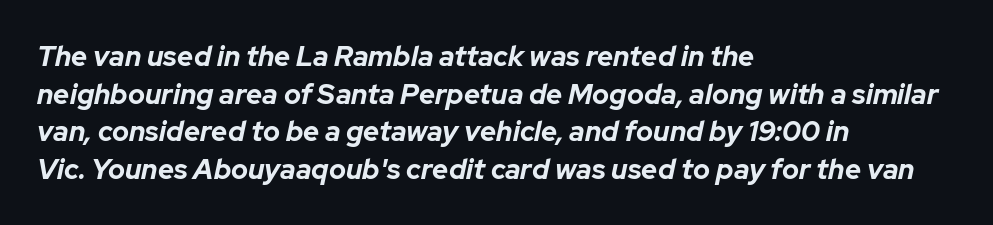
The image shows 28 px bold type, italic (leaning right); set left-aligned, normal line spacing (1.34x), normal letter spacing, not underlined; low stroke contrast and a medium x-height.
